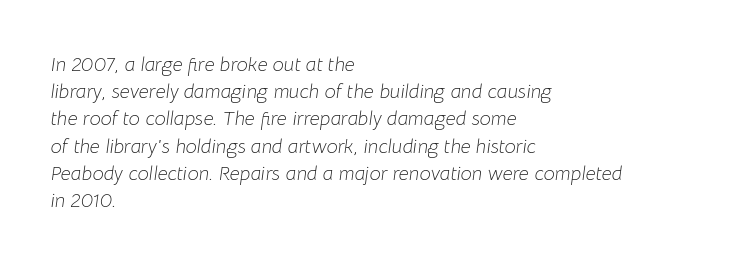
Q: Is the text bold? A: No.
Q: Is the text italic (slanted)? A: Yes, it leans right by about 8 degrees.
Q: Is the text underlined? A: No.
Q: How is the paragraph aligned? A: Left-aligned.
Q: Is the spacing between letters normal or unusually wide? A: Normal.
Q: Is the spacing between lines tight, normal or loose? A: Normal.
